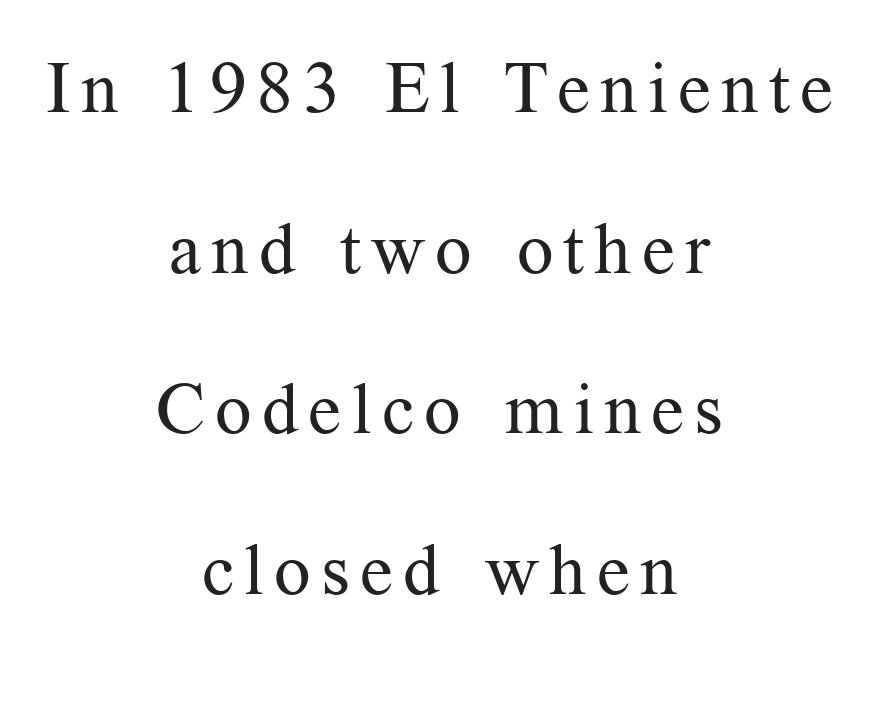
The image shows 72 px regular-weight serif type, upright; set centered, loose line spacing (2.23x), not underlined; medium stroke contrast and a medium x-height.
